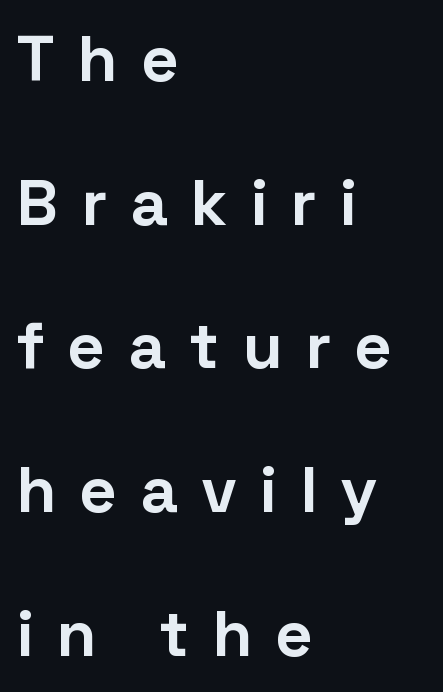
{"serif": "no", "italic": "no", "bold": "yes", "weight": "bold", "width": "normal", "stroke_contrast": "low", "x_height": "medium", "monospaced": "no", "underline": "no", "align": "left", "line_spacing": "loose", "line_spacing_ratio": 2.21, "letter_spacing": "wide", "letter_spacing_em": 0.38, "glyph_px": 65}
